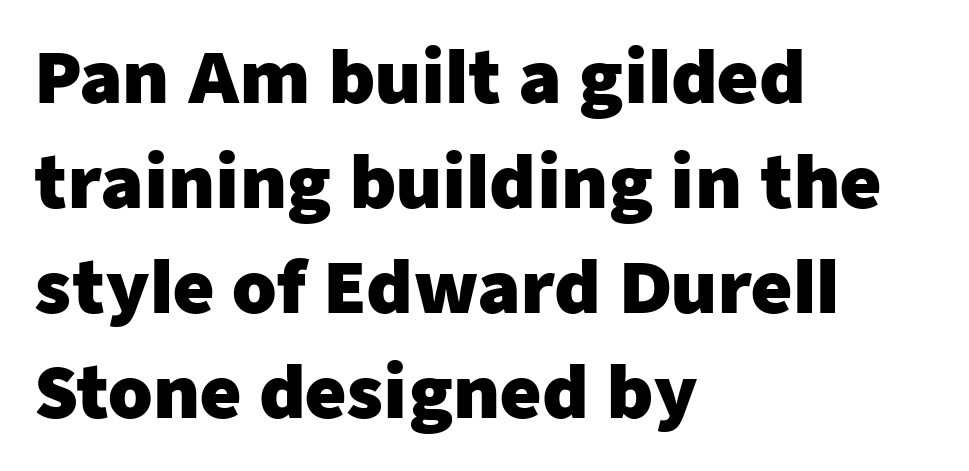
The image shows 71 px heavy sans-serif type, upright; set left-aligned, normal line spacing (1.48x), normal letter spacing, not underlined; low stroke contrast and a medium x-height.
